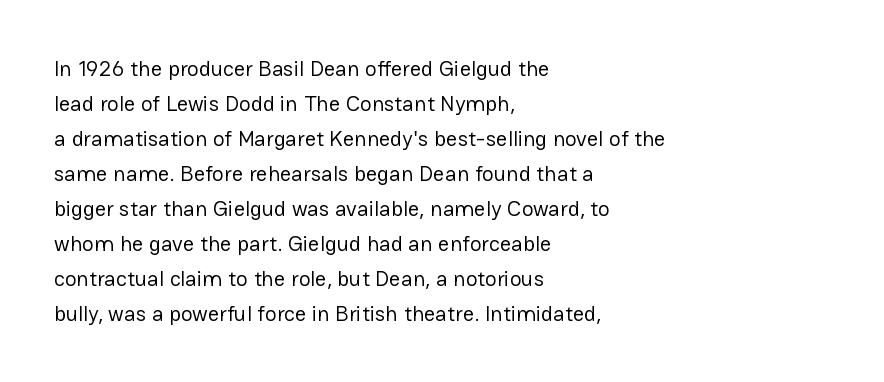
{"italic": "no", "bold": "no", "underline": "no", "align": "left", "line_spacing": "normal", "line_spacing_ratio": 1.59, "letter_spacing": "normal", "letter_spacing_em": 0.0, "glyph_px": 22}
